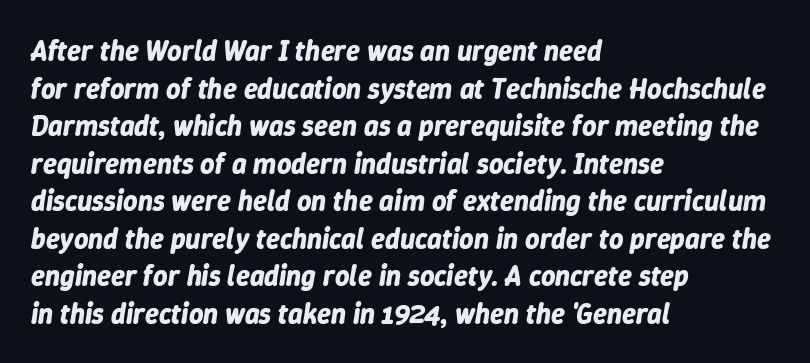
Slanted lettering throughout. The glyphs are unaccompanied by any horizontal stroke below them. Students, this is bold: see how much ink each stroke carries. Here the glyphs are tracked normally, forming tight word shapes. The leading is moderate, giving the passage an even texture. Which margin do the lines hug? The left one — the right edge is uneven.
